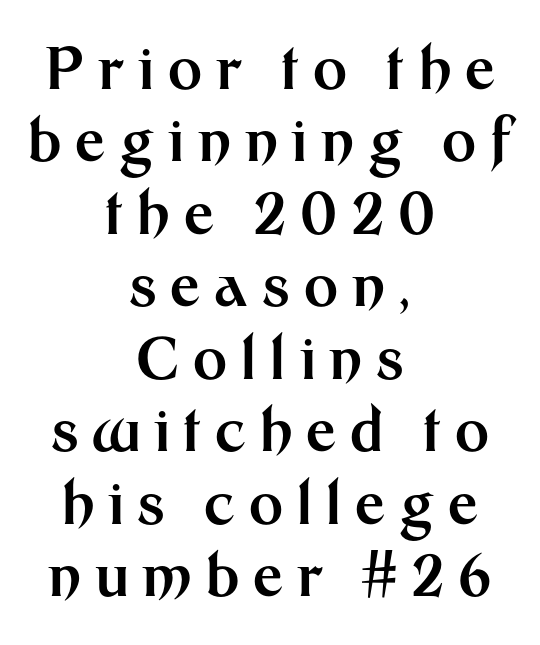
The image shows 58 px bold sans-serif type, upright; set centered, normal line spacing (1.25x), unusually wide letter spacing (+0.24 em), not underlined; medium stroke contrast and a medium x-height.
